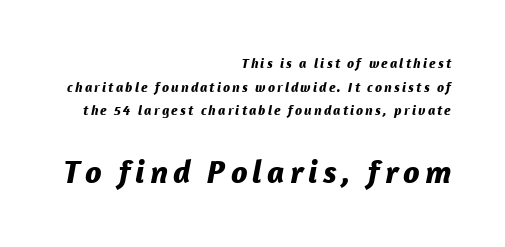
Q: Is the text bold? A: Yes.
Q: Is the text italic (slanted)? A: Yes, it leans right by about 12 degrees.
Q: Is the text underlined? A: No.
Q: How is the paragraph aligned? A: Right-aligned.
Q: Is the spacing between lines tight, normal or loose? A: Normal.
Q: Which block of text is set in a larger size, the first (top) or the second (bottom)? A: The second (bottom) one.
Q: Width (condensed, normal, or wide)? A: Normal.
Q: Stroke contrast? A: Low.
Q: x-height? A: Medium.
Q: Monospaced? A: No.
